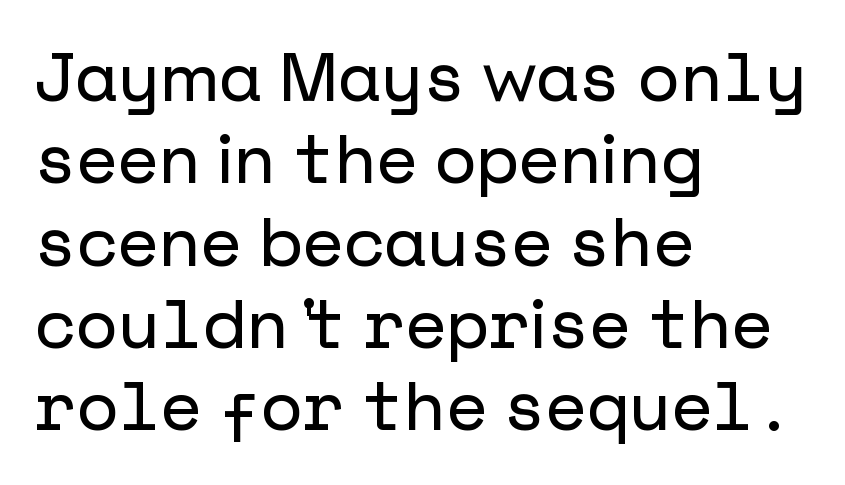
{"serif": "no", "italic": "no", "width": "normal", "stroke_contrast": "low", "x_height": "medium", "underline": "no", "align": "left", "line_spacing_ratio": 1.21, "letter_spacing": "normal", "letter_spacing_em": 0.0, "glyph_px": 68}
